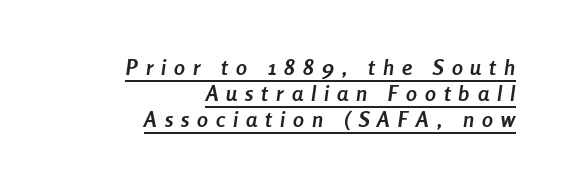
The image shows 22 px bold type, italic (leaning right); set right-aligned, line spacing 1.19x, unusually wide letter spacing (+0.36 em), underlined.
